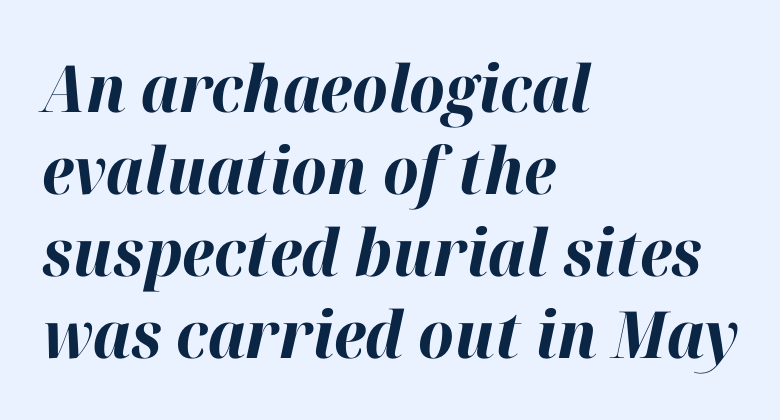
{"italic": "yes", "lean": "right", "slant_degrees": 12, "bold": "yes", "weight": "bold", "width": "normal", "stroke_contrast": "high", "x_height": "medium", "monospaced": "no", "underline": "no", "align": "left", "line_spacing": "normal", "line_spacing_ratio": 1.26, "letter_spacing": "normal", "letter_spacing_em": 0.0, "glyph_px": 65}
